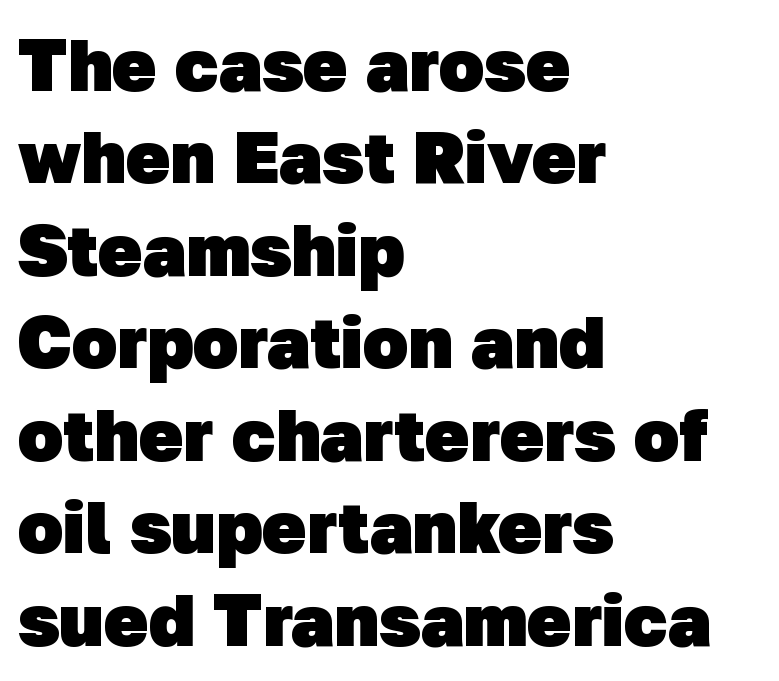
{"serif": "no", "bold": "yes", "weight": "heavy", "width": "normal", "stroke_contrast": "low", "x_height": "medium", "monospaced": "no", "underline": "no", "align": "left", "line_spacing": "normal", "line_spacing_ratio": 1.25, "letter_spacing": "normal", "letter_spacing_em": 0.0, "glyph_px": 74}
